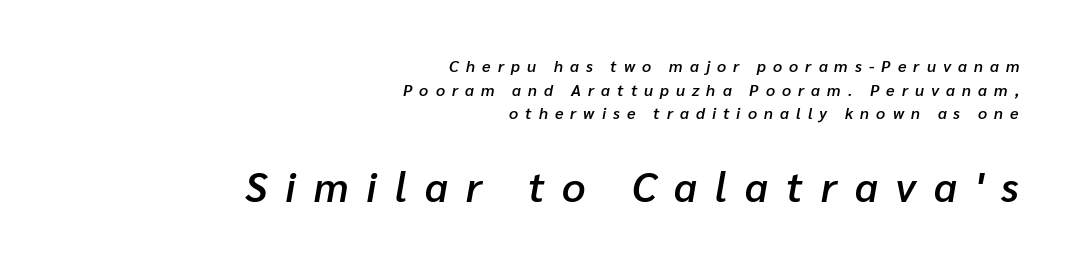
The image shows 41 px semibold type, italic (leaning right); set right-aligned, normal line spacing (1.48x), unusually wide letter spacing (+0.44 em), not underlined; the second (bottom) block is 2.56x larger; low stroke contrast and a medium x-height.
